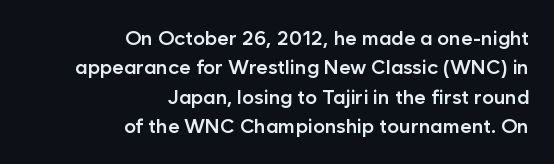
Q: Is the text bold? A: Semi-bold.
Q: Is the text italic (slanted)? A: No, it is upright.
Q: Is the text underlined? A: No.
Q: How is the paragraph aligned? A: Right-aligned.
Q: Is the spacing between letters normal or unusually wide? A: Normal.
Q: Is the spacing between lines tight, normal or loose? A: Normal.
